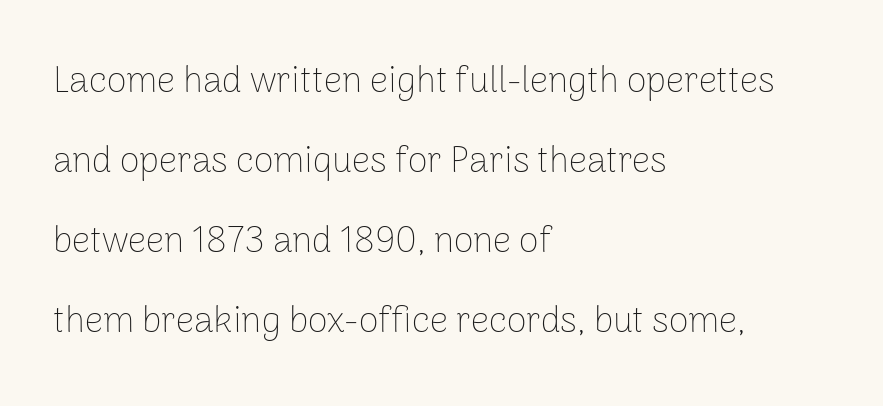
The image shows 36 px thin sans-serif type, upright; set left-aligned, loose line spacing (2.22x), normal letter spacing, not underlined; low stroke contrast and a medium x-height.
